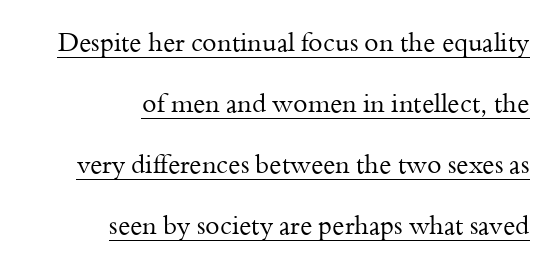
{"italic": "no", "bold": "no", "underline": "yes", "align": "right", "line_spacing": "loose", "line_spacing_ratio": 2.35, "letter_spacing": "normal", "letter_spacing_em": 0.0, "glyph_px": 26}
